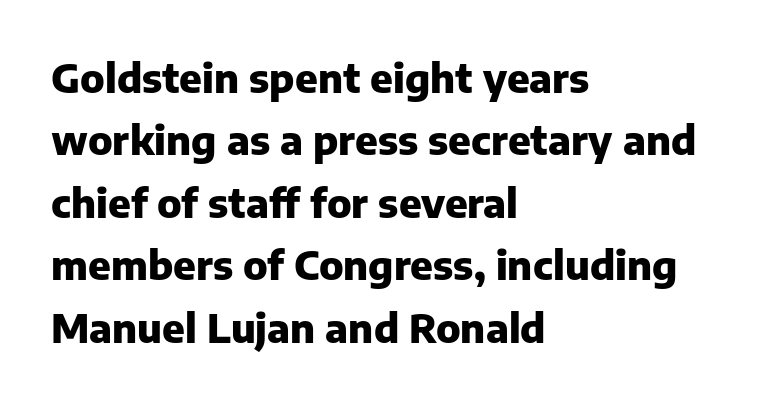
How are the letters spaced? Ordinarily, with no added tracking. A student would call this left alignment; a typographer would say flush left, rag right. The vertical gap from one line to the next is medium. Quick note: underline off. The designer went with a sans here, leaving each stem footless.
